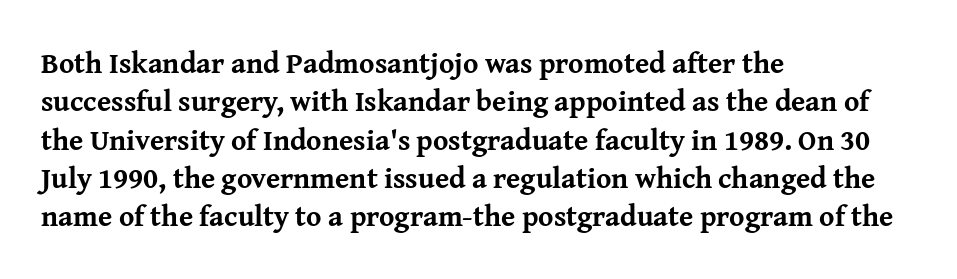
{"serif": "yes", "italic": "no", "bold": "yes", "weight": "bold", "width": "normal", "stroke_contrast": "medium", "x_height": "medium", "monospaced": "no", "underline": "no", "align": "left", "line_spacing": "normal", "line_spacing_ratio": 1.32, "letter_spacing": "normal", "letter_spacing_em": 0.0, "glyph_px": 29}
